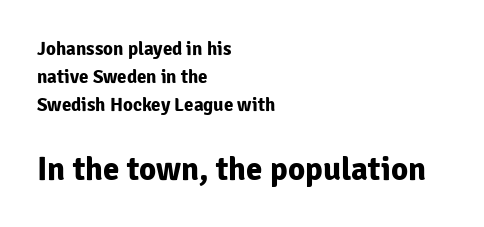
The image shows 33 px bold sans-serif type, upright; set left-aligned, normal line spacing (1.48x), normal letter spacing, not underlined; the second (bottom) block is 1.74x larger; low stroke contrast and a medium x-height.
